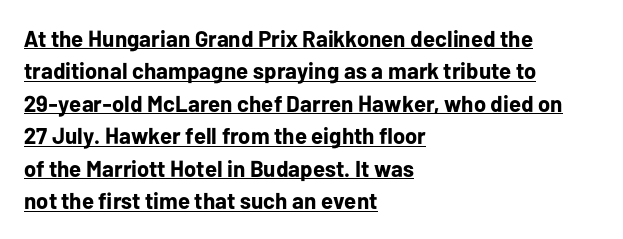
Q: Is the text bold? A: Yes.
Q: Is the text italic (slanted)? A: No, it is upright.
Q: Is the text underlined? A: Yes.
Q: How is the paragraph aligned? A: Left-aligned.
Q: Is the spacing between letters normal or unusually wide? A: Normal.
Q: Is the spacing between lines tight, normal or loose? A: Normal.
